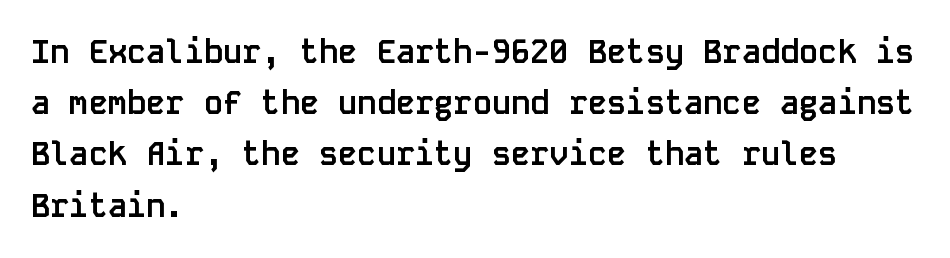
The image shows 32 px semibold sans-serif type, upright, monospaced; set left-aligned, normal line spacing (1.6x), normal letter spacing, not underlined; low stroke contrast and a large x-height.
